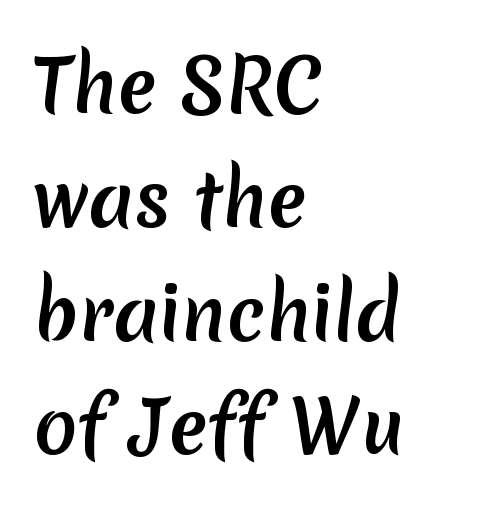
The rendering keeps characters at their native spacing. These words are printed bold, with thick strokes throughout. Character widths vary here, with narrow letters taking less room than wide ones. What kind of face is this? One without serifs — a sans.
